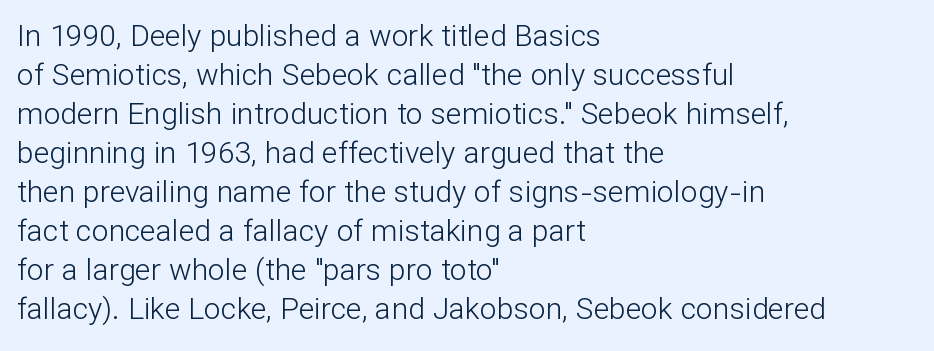
Q: Is the text bold? A: No.
Q: Is the text italic (slanted)? A: No, it is upright.
Q: Is the typeface a serif or a sans-serif typeface? A: Sans-serif.
Q: Is the text underlined? A: No.
Q: How is the paragraph aligned? A: Left-aligned.
Q: Is the spacing between letters normal or unusually wide? A: Normal.
Q: Is the spacing between lines tight, normal or loose? A: Normal.
Q: Width (condensed, normal, or wide)? A: Normal.
Q: Stroke contrast? A: Low.
Q: x-height? A: Medium.
Q: Monospaced? A: No.
